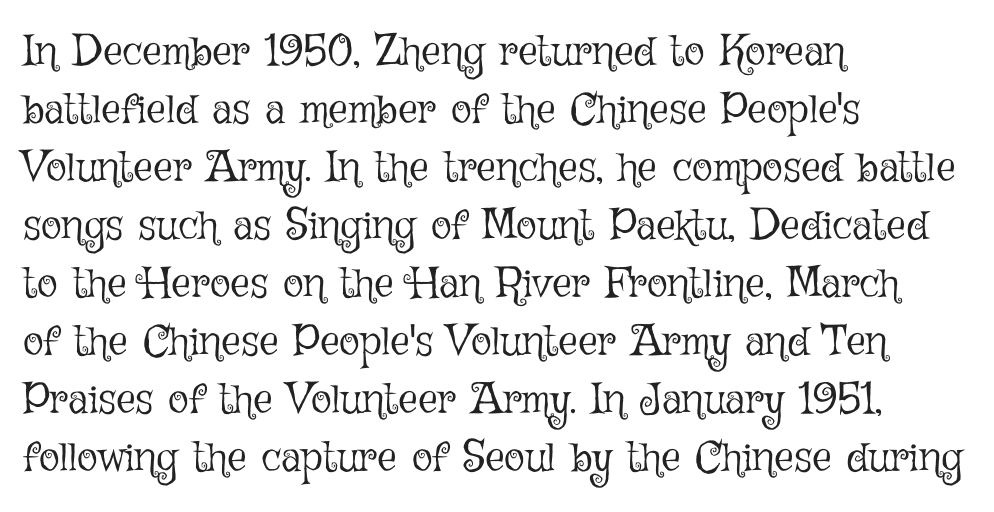
The image shows 43 px light type, upright; set left-aligned, normal line spacing (1.35x), normal letter spacing, not underlined; low stroke contrast and a medium x-height.
